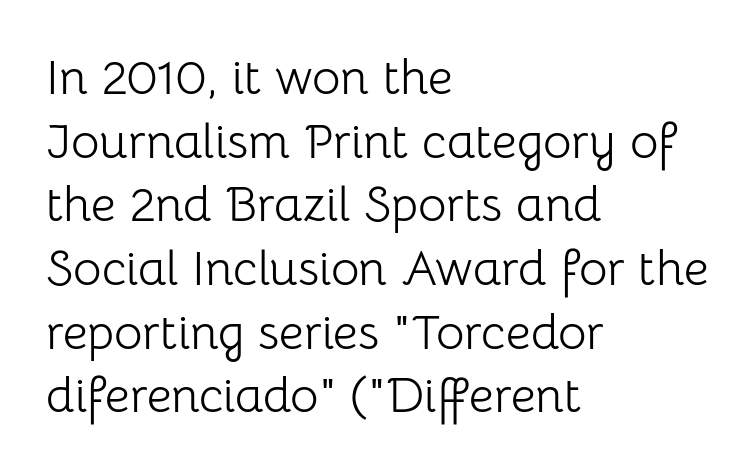
Reading down the column, the eye jumps a familiar distance to each next line. No italicization has been applied; the sample stays upright. The glyphs in this specimen are sans serif. The font sits on the lighter half of the weight spectrum, regular included.
